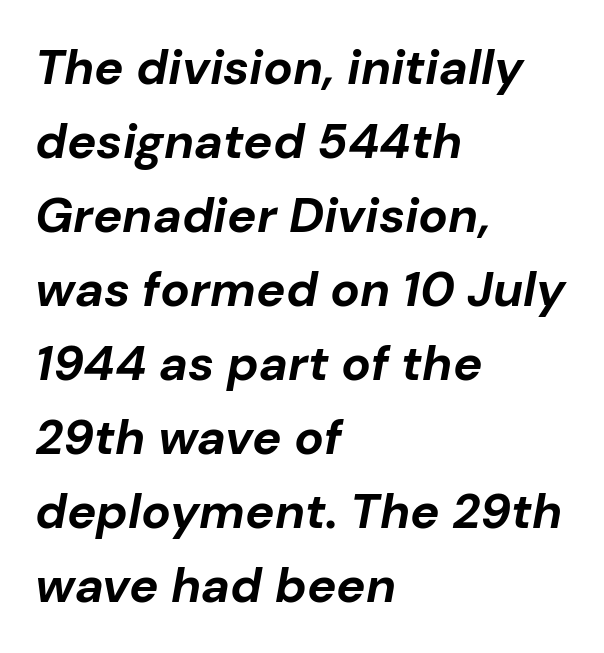
The image shows 49 px bold type, italic (leaning right); set left-aligned, normal line spacing (1.51x), normal letter spacing, not underlined; low stroke contrast and a medium x-height.
